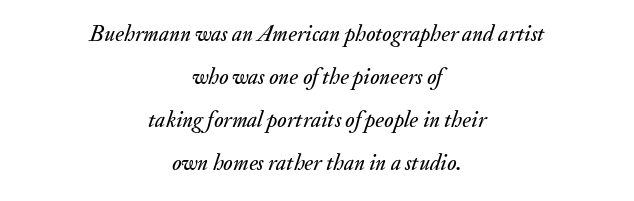
Q: Is the text italic (slanted)? A: Yes, it leans right by about 20 degrees.
Q: Is the text underlined? A: No.
Q: How is the paragraph aligned? A: Centered.
Q: Is the spacing between letters normal or unusually wide? A: Normal.
Q: Is the spacing between lines tight, normal or loose? A: Loose.
